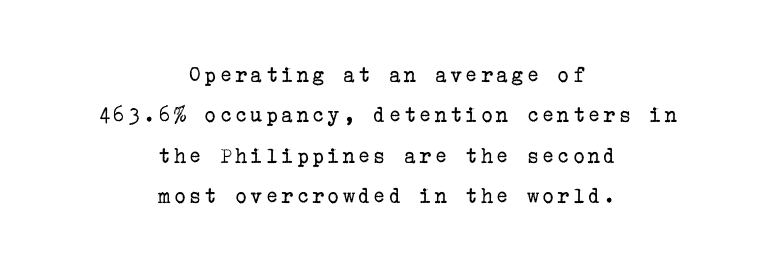
Q: Is the text bold? A: No.
Q: Is the text italic (slanted)? A: No, it is upright.
Q: Is the text underlined? A: No.
Q: How is the paragraph aligned? A: Centered.
